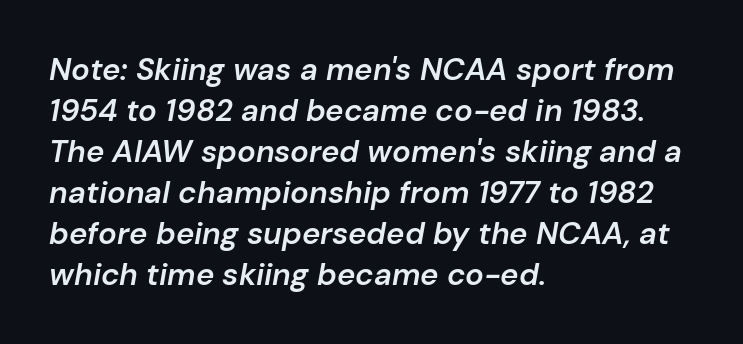
{"italic": "yes", "lean": "right", "slant_degrees": 10, "bold": "semi", "weight": "semibold", "width": "normal", "stroke_contrast": "low", "x_height": "medium", "monospaced": "no", "underline": "no", "align": "left", "line_spacing": "normal", "line_spacing_ratio": 1.32, "letter_spacing": "normal", "letter_spacing_em": 0.0, "glyph_px": 31}
